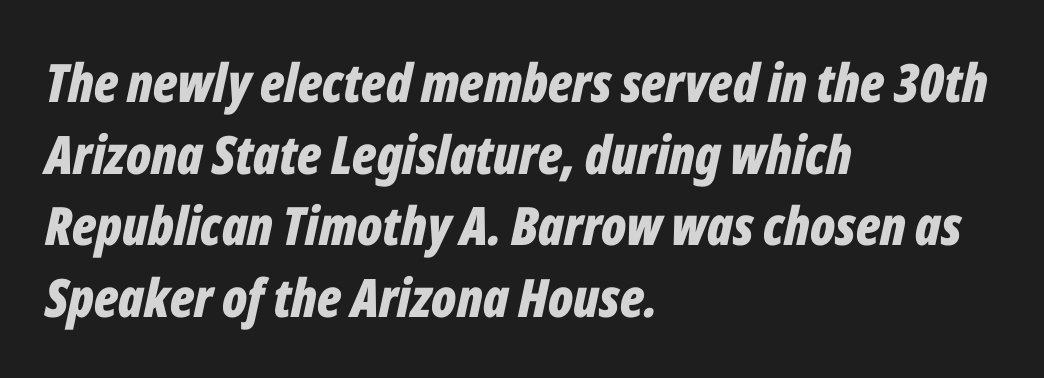
Q: Is the text bold? A: Yes.
Q: Is the text italic (slanted)? A: Yes, it leans right by about 12 degrees.
Q: Is the text underlined? A: No.
Q: How is the paragraph aligned? A: Left-aligned.
Q: Is the spacing between letters normal or unusually wide? A: Normal.
Q: Is the spacing between lines tight, normal or loose? A: Normal.
Q: Width (condensed, normal, or wide)? A: Condensed.
Q: Stroke contrast? A: Low.
Q: x-height? A: Medium.
Q: Monospaced? A: No.
